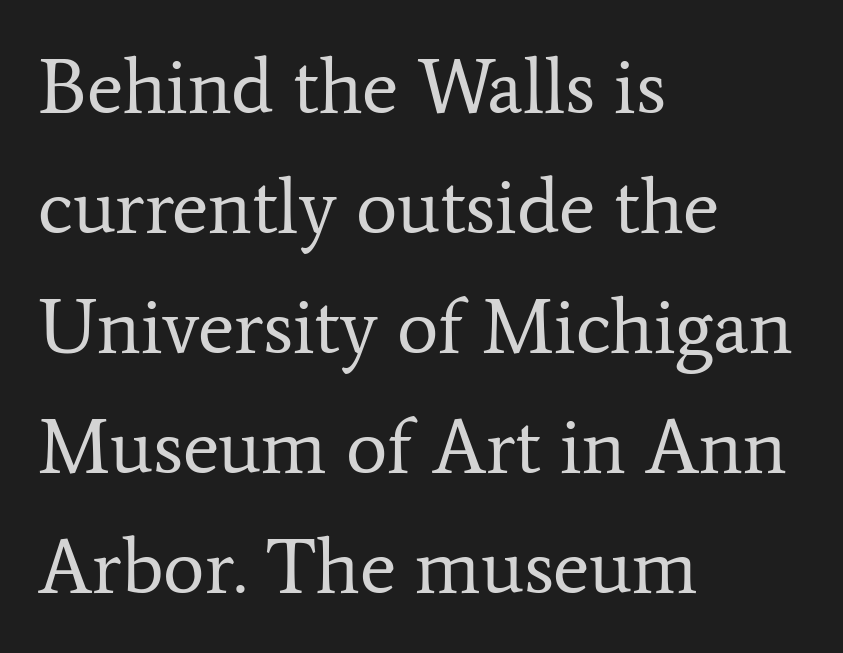
{"serif": "yes", "italic": "no", "bold": "no", "weight": "regular", "width": "normal", "stroke_contrast": "low", "x_height": "medium", "monospaced": "no", "underline": "no", "align": "left", "line_spacing": "normal", "line_spacing_ratio": 1.54, "letter_spacing": "normal", "letter_spacing_em": 0.0, "glyph_px": 78}
